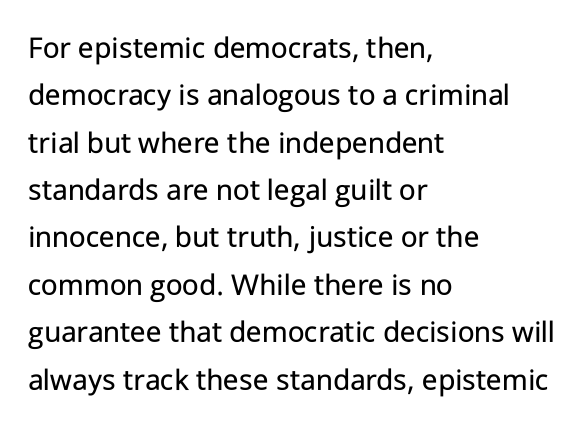
Typeset ragged right — the left edge is the straight one. Examine the stroke ends and you'll find no serifs. The strokes are not fattened; the text isn't bold. Descenders hang freely into open space. The lines sit at an ordinary, default distance from one another. The letters advance in unequal steps, a hallmark of proportional type.
